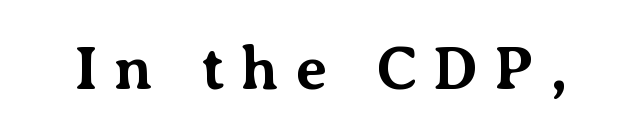
Q: Is the text bold? A: Yes.
Q: Is the text italic (slanted)? A: No, it is upright.
Q: Is the typeface a serif or a sans-serif typeface? A: Serif.
Q: Is the text underlined? A: No.
Q: Is the spacing between letters normal or unusually wide? A: Unusually wide.
Q: Width (condensed, normal, or wide)? A: Normal.
Q: Stroke contrast? A: Medium.
Q: x-height? A: Medium.
Q: Monospaced? A: No.
